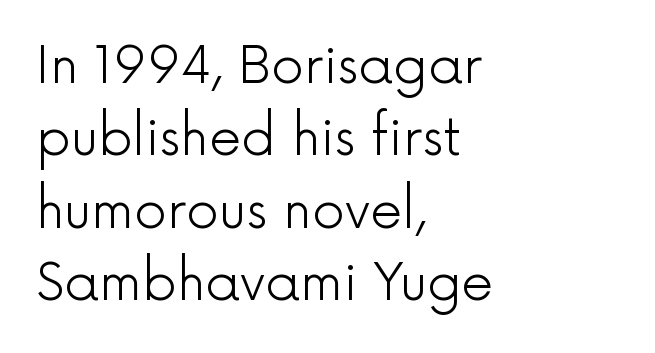
{"serif": "no", "italic": "no", "bold": "no", "weight": "light", "width": "normal", "x_height": "medium", "monospaced": "no", "underline": "no", "align": "left", "line_spacing": "normal", "line_spacing_ratio": 1.42, "letter_spacing": "normal", "letter_spacing_em": 0.0, "glyph_px": 51}
